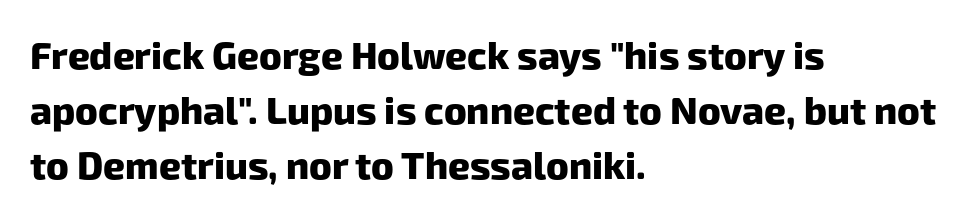
{"serif": "no", "bold": "yes", "weight": "heavy", "width": "normal", "stroke_contrast": "low", "x_height": "medium", "monospaced": "no", "underline": "no", "align": "left", "line_spacing": "normal", "line_spacing_ratio": 1.45, "letter_spacing": "normal", "letter_spacing_em": 0.0, "glyph_px": 38}
